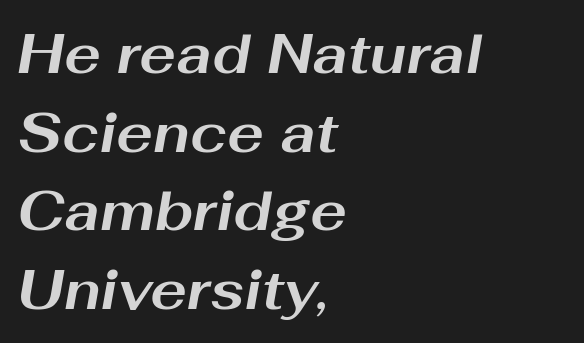
The image shows 55 px bold, wide type, italic (leaning right); set left-aligned, normal line spacing (1.43x), normal letter spacing, not underlined; medium stroke contrast and a medium x-height.
